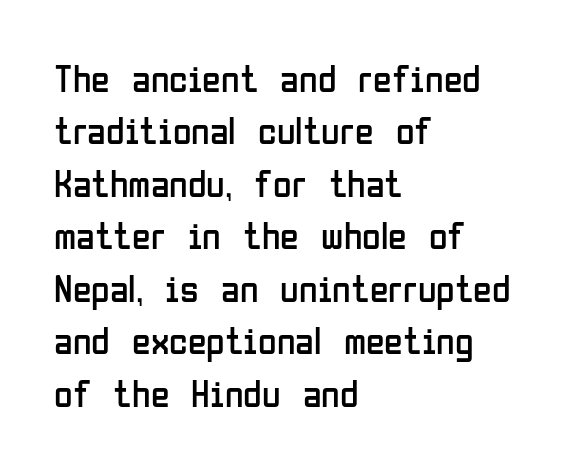
The image shows 38 px regular-weight, condensed sans-serif type, upright; set left-aligned, normal line spacing (1.38x), normal letter spacing, not underlined; low stroke contrast and a medium x-height.
